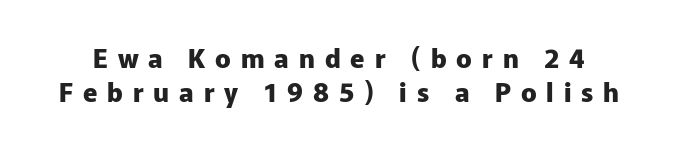
Anything drawn beneath the words? Only blank space. This sample uses expanded letter spacing, leaving extra air between glyphs. Does the leading feel generous? No, just average. It's the straight-up-and-down kind of type. Weight check: bold — yes, fully.
